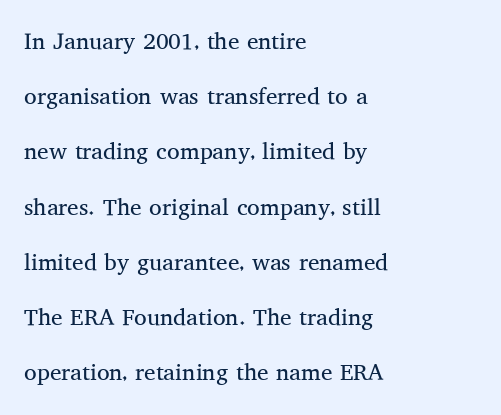
The image shows 23 px text type, upright; set left-aligned, loose line spacing (2.4x), normal letter spacing, not underlined.
